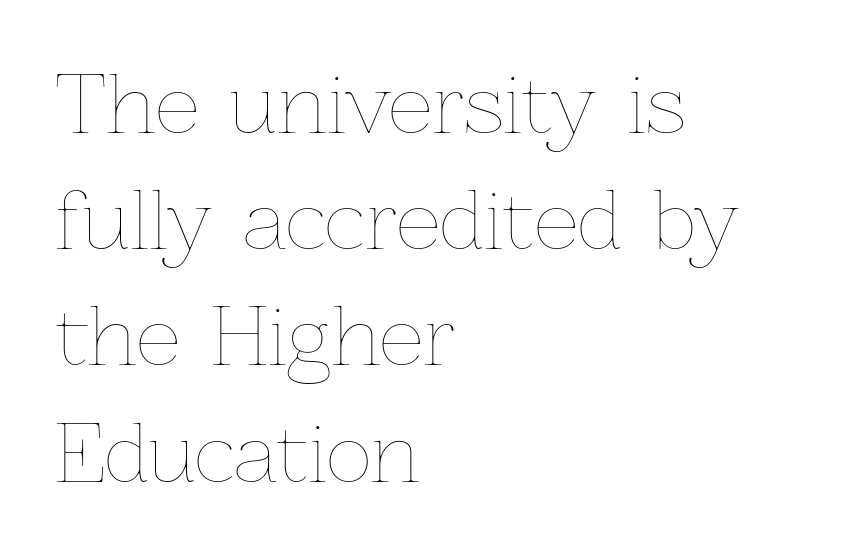
A typesetter would call this zero additional tracking. Alignment: flush left. The glyphs are unaccompanied by any horizontal stroke below them. Ascenders rise straight up at ninety degrees. The passage shown is typed in a proportional face where columns would drift. The typesetting does not lean heavy: it is not bold.
